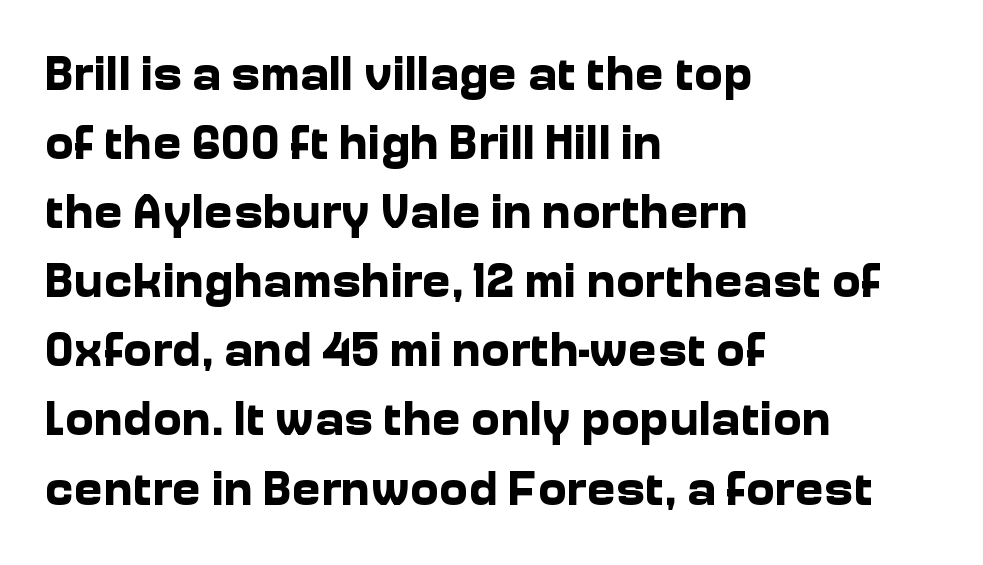
{"serif": "no", "italic": "no", "bold": "yes", "weight": "bold", "width": "normal", "stroke_contrast": "low", "x_height": "medium", "monospaced": "no", "underline": "no", "align": "left", "line_spacing": "normal", "line_spacing_ratio": 1.41, "letter_spacing": "normal", "letter_spacing_em": 0.0, "glyph_px": 49}
